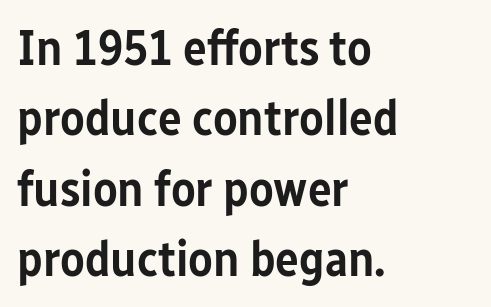
Q: Is the text bold? A: Semi-bold.
Q: Is the text italic (slanted)? A: No, it is upright.
Q: Is the typeface a serif or a sans-serif typeface? A: Sans-serif.
Q: Is the text underlined? A: No.
Q: How is the paragraph aligned? A: Left-aligned.
Q: Is the spacing between letters normal or unusually wide? A: Normal.
Q: Is the spacing between lines tight, normal or loose? A: Normal.
Q: Width (condensed, normal, or wide)? A: Condensed.
Q: Stroke contrast? A: Low.
Q: x-height? A: Medium.
Q: Monospaced? A: No.
